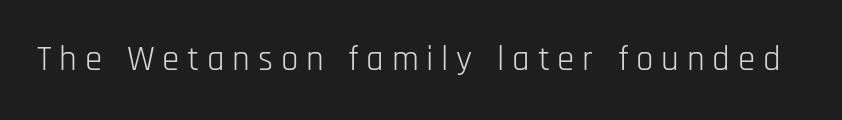
Q: Is the text bold? A: No.
Q: Is the text italic (slanted)? A: No, it is upright.
Q: Is the typeface a serif or a sans-serif typeface? A: Sans-serif.
Q: Is the text underlined? A: No.
Q: Is the spacing between letters normal or unusually wide? A: Unusually wide.
Q: Width (condensed, normal, or wide)? A: Condensed.
Q: Stroke contrast? A: Low.
Q: x-height? A: Large.
Q: Monospaced? A: No.
